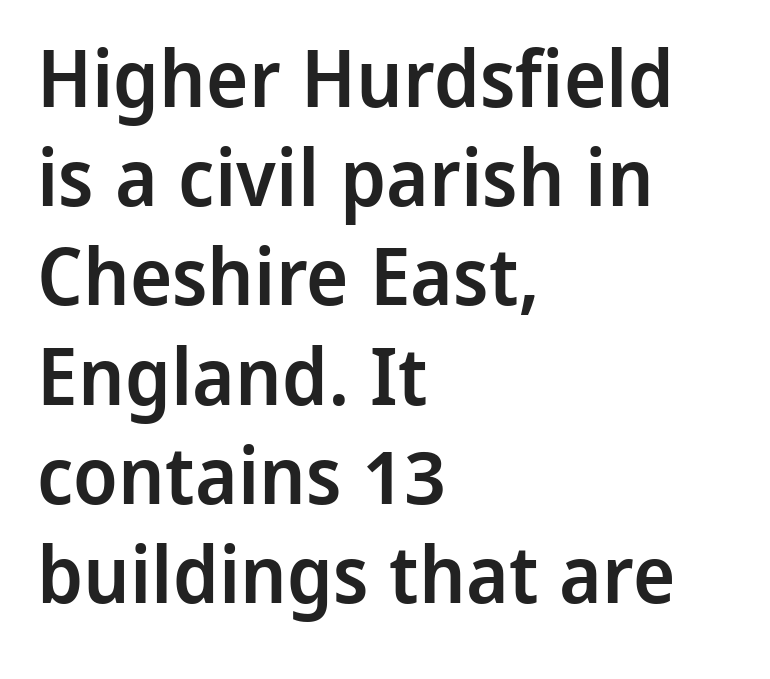
Q: Is the text bold? A: Semi-bold.
Q: Is the text italic (slanted)? A: No, it is upright.
Q: Is the typeface a serif or a sans-serif typeface? A: Sans-serif.
Q: Is the text underlined? A: No.
Q: How is the paragraph aligned? A: Left-aligned.
Q: Is the spacing between letters normal or unusually wide? A: Normal.
Q: Width (condensed, normal, or wide)? A: Normal.
Q: Stroke contrast? A: Low.
Q: x-height? A: Medium.
Q: Monospaced? A: No.
